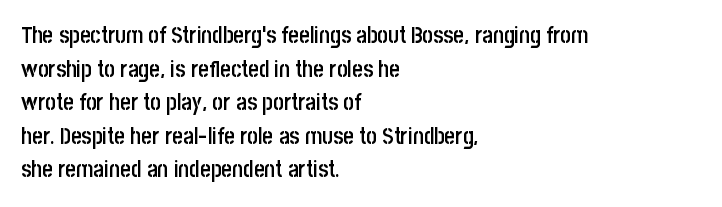
Q: Is the text bold? A: Semi-bold.
Q: Is the text italic (slanted)? A: No, it is upright.
Q: Is the text underlined? A: No.
Q: How is the paragraph aligned? A: Left-aligned.
Q: Is the spacing between letters normal or unusually wide? A: Normal.
Q: Is the spacing between lines tight, normal or loose? A: Normal.
